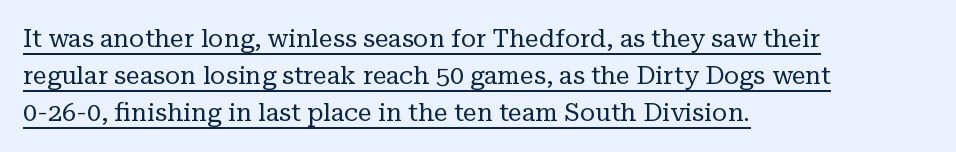
{"italic": "no", "bold": "no", "underline": "yes", "align": "left", "line_spacing": "normal", "line_spacing_ratio": 1.49, "letter_spacing": "normal", "letter_spacing_em": 0.0, "glyph_px": 25}
